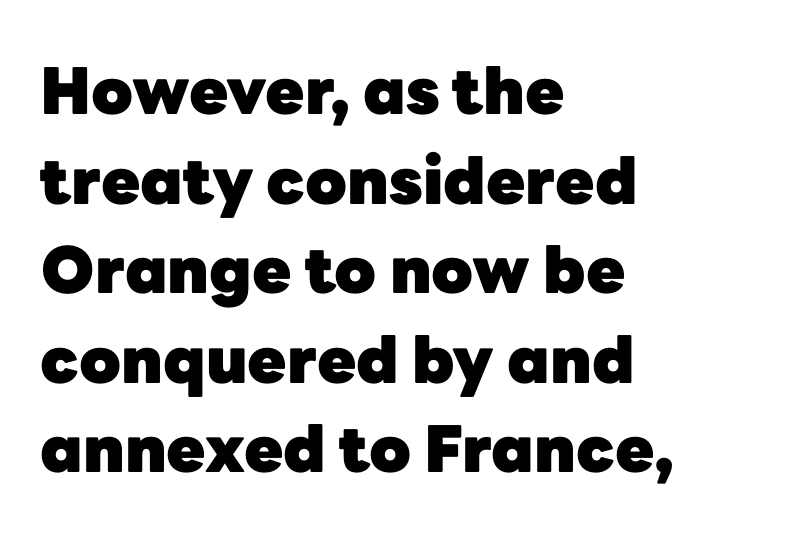
Q: Is the text bold? A: Yes.
Q: Is the text italic (slanted)? A: No, it is upright.
Q: Is the typeface a serif or a sans-serif typeface? A: Sans-serif.
Q: Is the text underlined? A: No.
Q: How is the paragraph aligned? A: Left-aligned.
Q: Is the spacing between letters normal or unusually wide? A: Normal.
Q: Is the spacing between lines tight, normal or loose? A: Normal.
Q: Width (condensed, normal, or wide)? A: Normal.
Q: Stroke contrast? A: Low.
Q: x-height? A: Medium.
Q: Monospaced? A: No.
